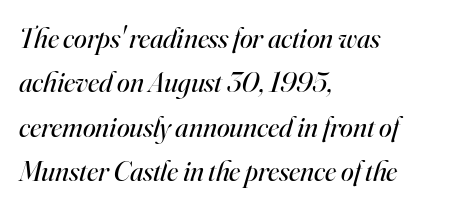
{"serif": "yes", "italic": "yes", "lean": "right", "slant_degrees": 16, "bold": "no", "weight": "regular", "width": "normal", "stroke_contrast": "high", "x_height": "small", "monospaced": "no", "underline": "no", "align": "left", "line_spacing": "normal", "line_spacing_ratio": 1.53, "letter_spacing": "normal", "letter_spacing_em": 0.0, "glyph_px": 29}
